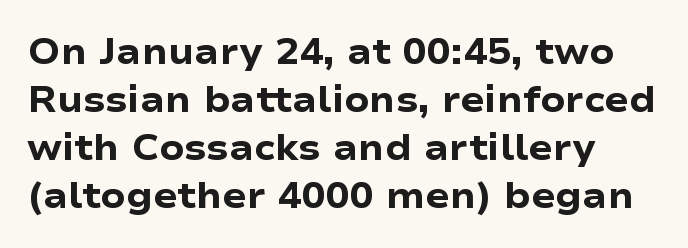
{"serif": "no", "italic": "no", "bold": "yes", "weight": "heavy", "width": "wide", "stroke_contrast": "low", "x_height": "medium", "monospaced": "no", "underline": "no", "align": "left", "line_spacing": "normal", "line_spacing_ratio": 1.33, "letter_spacing": "normal", "letter_spacing_em": 0.0, "glyph_px": 36}
